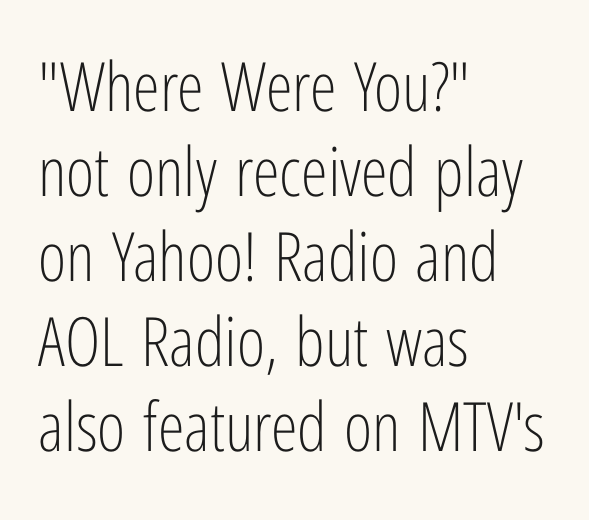
The image shows 68 px light, condensed sans-serif type, upright; set left-aligned, normal line spacing (1.25x), normal letter spacing, not underlined; low stroke contrast and a medium x-height.
